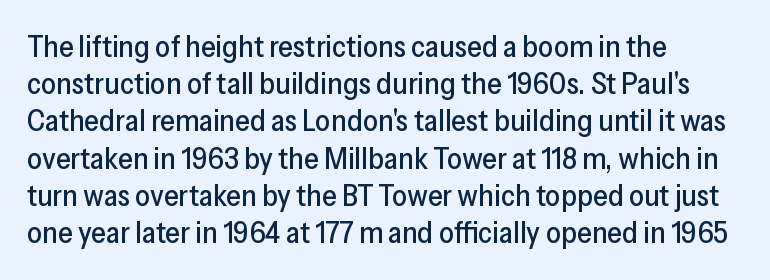
Q: Is the text italic (slanted)? A: No, it is upright.
Q: Is the typeface a serif or a sans-serif typeface? A: Sans-serif.
Q: Is the text underlined? A: No.
Q: How is the paragraph aligned? A: Left-aligned.
Q: Is the spacing between letters normal or unusually wide? A: Normal.
Q: Width (condensed, normal, or wide)? A: Normal.
Q: Stroke contrast? A: Low.
Q: x-height? A: Medium.
Q: Monospaced? A: No.
